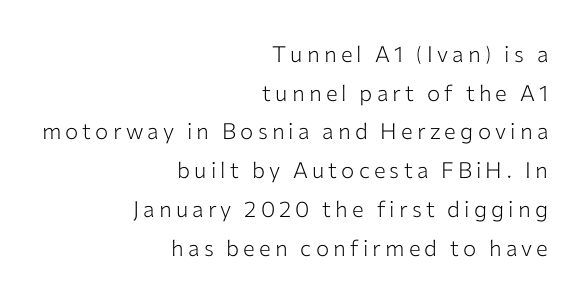
The rag falls on the left side of this text block. The space directly below the letters is spotless. It's the straight-up-and-down kind of type. Counters stay open thanks to moderate or lighter strokes.
